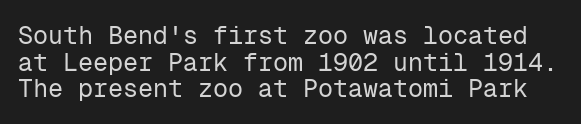
{"italic": "no", "bold": "no", "underline": "no", "line_spacing": "tight", "line_spacing_ratio": 1.07, "letter_spacing": "normal", "letter_spacing_em": 0.0, "glyph_px": 25}
